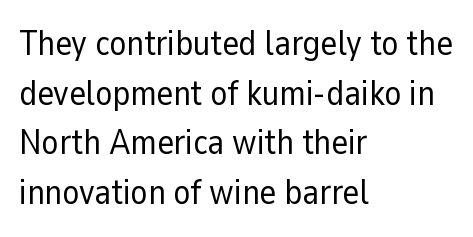
The image shows 35 px regular-weight sans-serif type, upright; set left-aligned, normal line spacing (1.42x), normal letter spacing, not underlined; low stroke contrast and a medium x-height.
